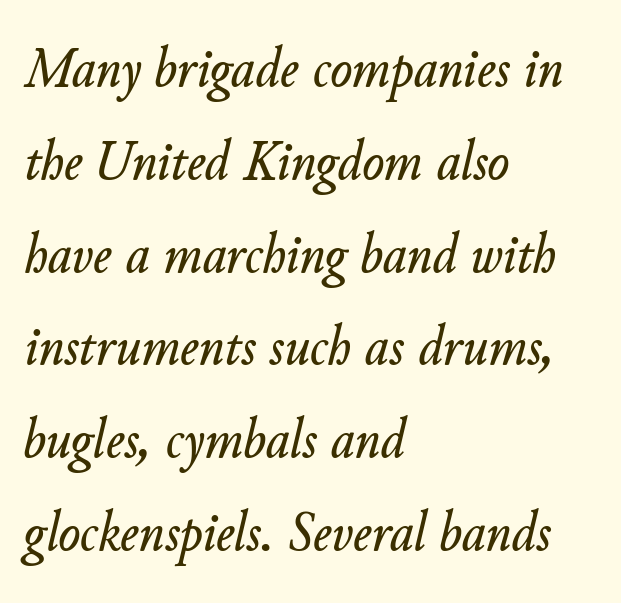
Q: Is the text italic (slanted)? A: Yes, it leans right by about 11 degrees.
Q: Is the text underlined? A: No.
Q: How is the paragraph aligned? A: Left-aligned.
Q: Is the spacing between letters normal or unusually wide? A: Normal.
Q: Is the spacing between lines tight, normal or loose? A: Normal.
Q: Width (condensed, normal, or wide)? A: Normal.
Q: Stroke contrast? A: Low.
Q: x-height? A: Small.
Q: Monospaced? A: No.
